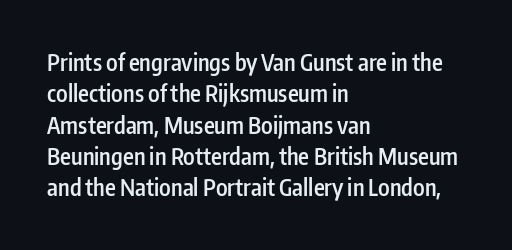
Type without underlining. Compared with an ordinary text face, these strokes are moderately heavier — a semibold. A typesetter would call this zero additional tracking. The vertical gap from one line to the next is medium.
